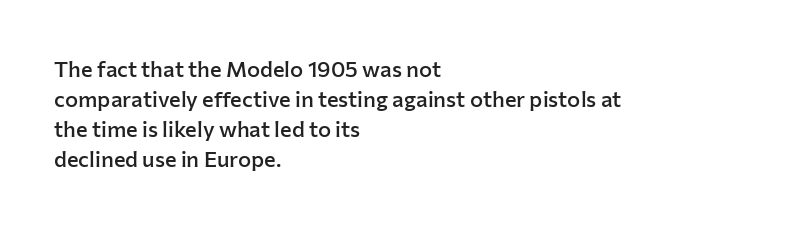
{"italic": "no", "bold": "semi", "underline": "no", "align": "left", "line_spacing": "normal", "line_spacing_ratio": 1.36, "letter_spacing": "normal", "letter_spacing_em": 0.0, "glyph_px": 22}
